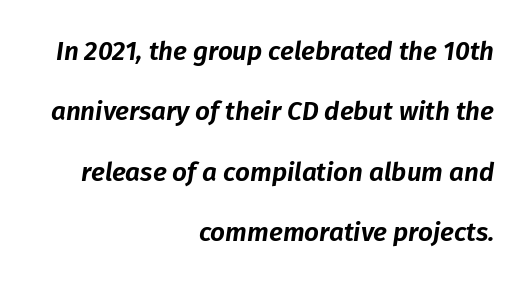
Reading down the column, the eye jumps a long way to each next line. The text block is weighted toward the right margin, trailing off unevenly leftward. Underlining? Definitely not there. Between one letter and the next there's only the usual sliver of space. The typography opts for an oblique posture over an upright one.
